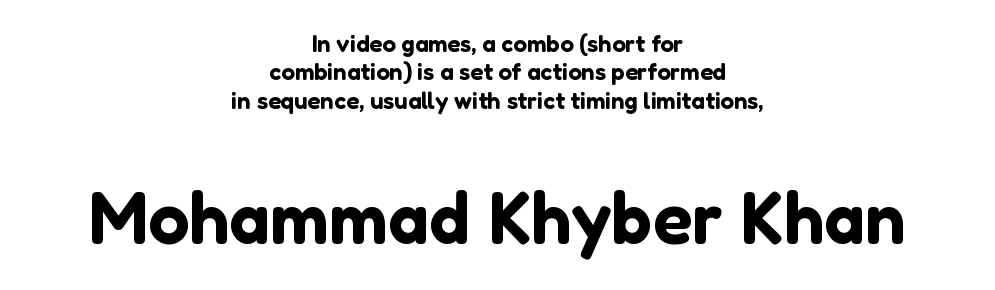
Q: Is the text italic (slanted)? A: No, it is upright.
Q: Is the typeface a serif or a sans-serif typeface? A: Sans-serif.
Q: Is the text underlined? A: No.
Q: How is the paragraph aligned? A: Centered.
Q: Is the spacing between letters normal or unusually wide? A: Normal.
Q: Which block of text is set in a larger size, the first (top) or the second (bottom)? A: The second (bottom) one.
Q: Width (condensed, normal, or wide)? A: Normal.
Q: Stroke contrast? A: Low.
Q: x-height? A: Medium.
Q: Monospaced? A: No.
